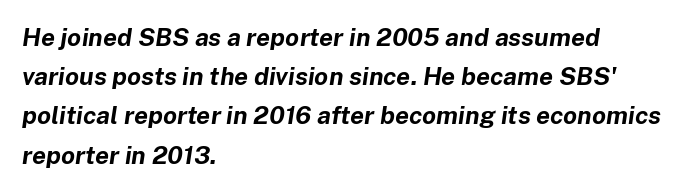
The space directly below the letters is spotless. Regarding leading, the lines here are spaced in the standard way. The passage is arranged the way most books set body copy — flush left. How are the letters spaced? Ordinarily, with no added tracking.
